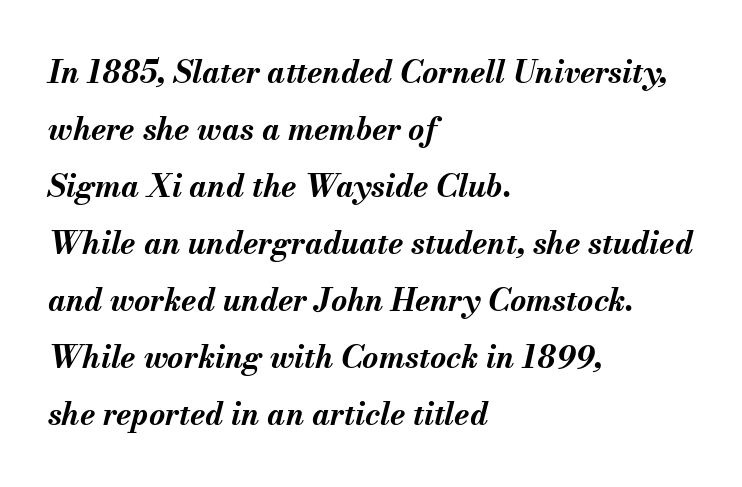
The zone under the glyphs is completely vacant. Compared with an ordinary text face, these strokes are far heavier — a full bold. Alignment: flush left. There is no visible air inserted between adjacent glyphs. Tall strokes in this sample are angled rather than plumb.
